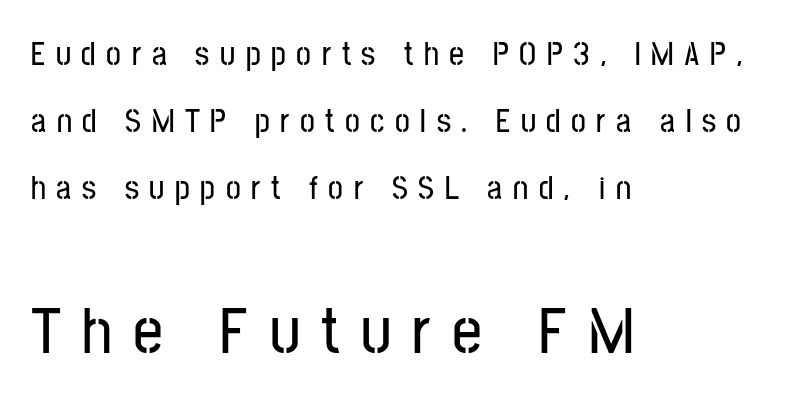
Q: Is the text italic (slanted)? A: No, it is upright.
Q: Is the typeface a serif or a sans-serif typeface? A: Sans-serif.
Q: Is the text underlined? A: No.
Q: How is the paragraph aligned? A: Left-aligned.
Q: Is the spacing between letters normal or unusually wide? A: Unusually wide.
Q: Is the spacing between lines tight, normal or loose? A: Loose.
Q: Which block of text is set in a larger size, the first (top) or the second (bottom)? A: The second (bottom) one.
Q: Width (condensed, normal, or wide)? A: Condensed.
Q: Stroke contrast? A: Low.
Q: x-height? A: Medium.
Q: Monospaced? A: No.
